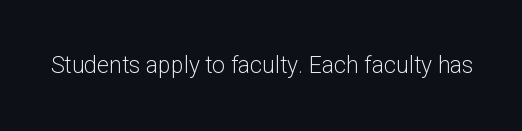
The image shows 23 px text type, upright; set normal letter spacing, not underlined.
